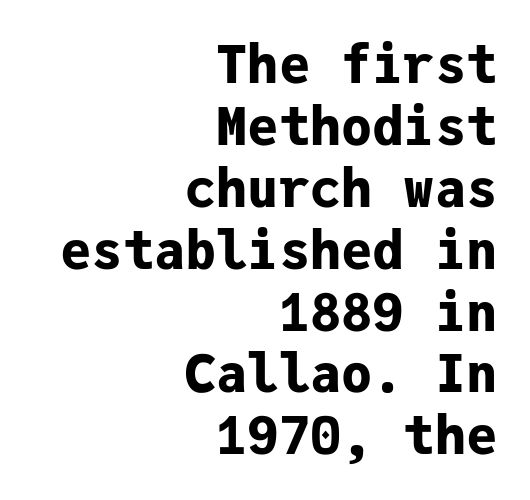
Are there feet on the stems? There aren't — it's a sans. The axis of the letterforms is exactly vertical. The horizontal fit of the characters is conventional and even. The string is rendered with underlining switched off.
